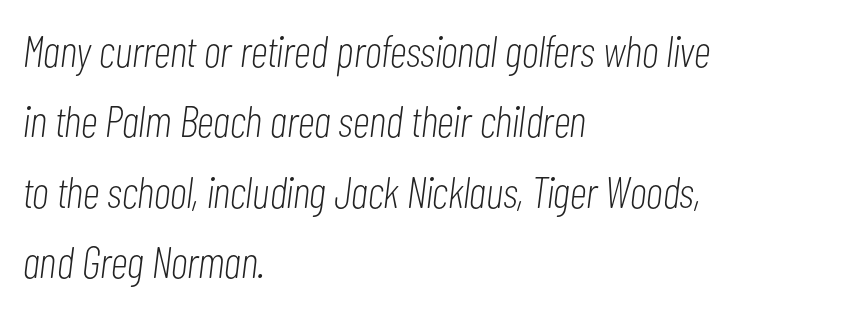
{"italic": "yes", "lean": "right", "slant_degrees": 7, "bold": "no", "weight": "light", "width": "condensed", "stroke_contrast": "low", "x_height": "medium", "monospaced": "no", "underline": "no", "align": "left", "line_spacing": "normal", "line_spacing_ratio": 1.6, "letter_spacing": "normal", "letter_spacing_em": 0.0, "glyph_px": 44}
